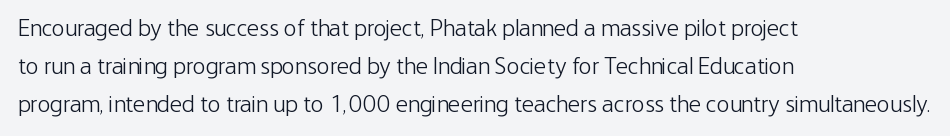
Caption: standard tracking, unaltered. How would I describe the line gaps? Plain and ordinary. Notice how the stems are strictly vertical — no italics here. The typeface has the unassuming heft of standard copy or less. The lines are quadded left.
